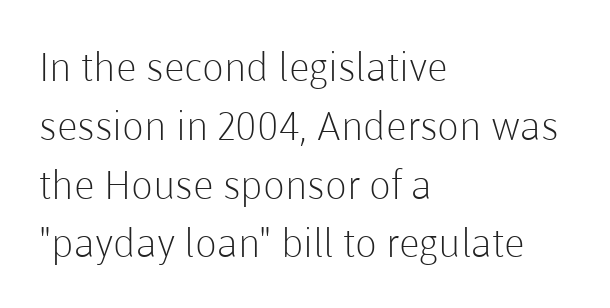
Q: Is the text bold? A: No.
Q: Is the text italic (slanted)? A: No, it is upright.
Q: Is the typeface a serif or a sans-serif typeface? A: Sans-serif.
Q: Is the text underlined? A: No.
Q: How is the paragraph aligned? A: Left-aligned.
Q: Is the spacing between letters normal or unusually wide? A: Normal.
Q: Is the spacing between lines tight, normal or loose? A: Normal.
Q: Width (condensed, normal, or wide)? A: Normal.
Q: Stroke contrast? A: Low.
Q: x-height? A: Medium.
Q: Monospaced? A: No.
